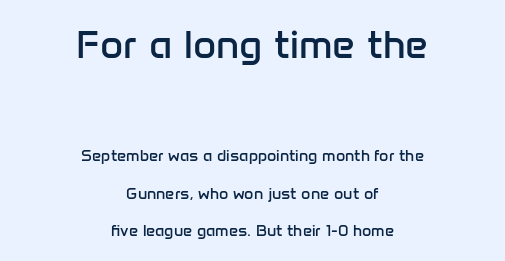
Bare-footed words on every line. The initial chunk of copy outweighs the following chunk in type size. Characters remain perfectly vertical along every line. Every row of glyphs is offset so its center matches the block's center.
